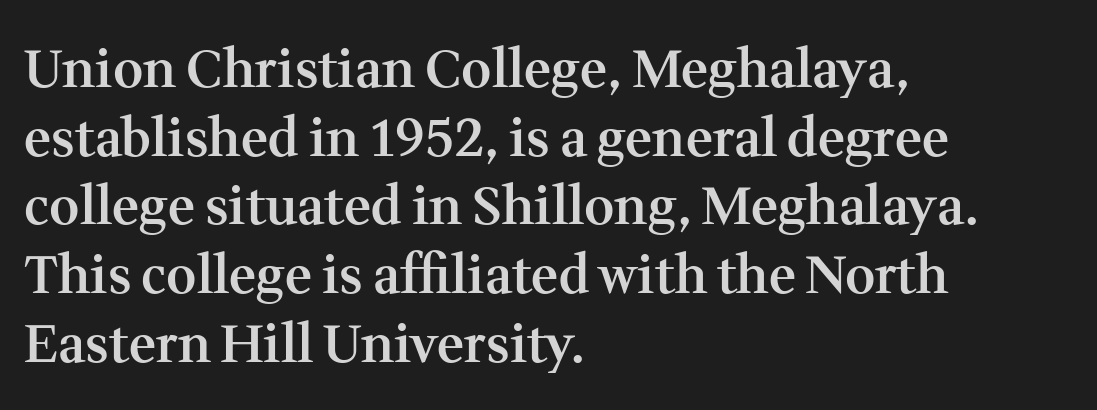
Character widths vary here, with narrow letters taking less room than wide ones. The face used here is rendered with its standard letterfit. Notice how the stems are strictly vertical — no italics here. A clean baseline with only descenders dipping below it. Look at the bottom of the vertical strokes: they flare into serifs here.
